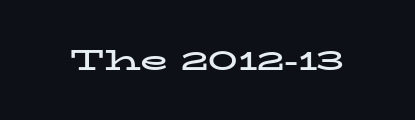
The image shows 29 px bold, wide serif type, upright; set normal letter spacing, not underlined; low stroke contrast and a medium x-height.
